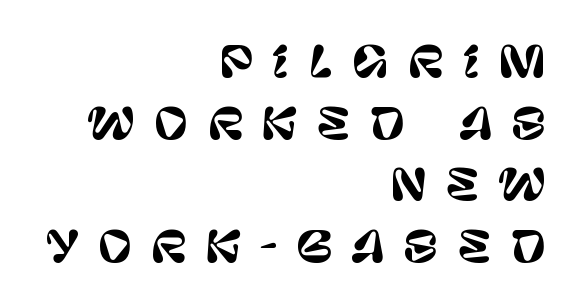
Nothing sits at the stroke ends, so this counts as sans-serif. Beneath every word, the page is bare. Here the designer chose a conventional face with non-uniform glyph widths.
